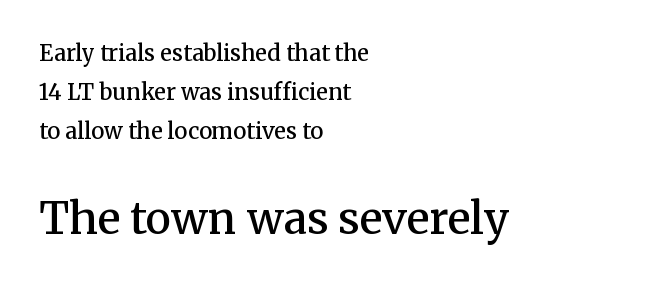
Q: Is the text bold? A: Semi-bold.
Q: Is the text italic (slanted)? A: No, it is upright.
Q: Is the typeface a serif or a sans-serif typeface? A: Serif.
Q: Is the text underlined? A: No.
Q: How is the paragraph aligned? A: Left-aligned.
Q: Is the spacing between letters normal or unusually wide? A: Normal.
Q: Which block of text is set in a larger size, the first (top) or the second (bottom)? A: The second (bottom) one.
Q: Width (condensed, normal, or wide)? A: Normal.
Q: Stroke contrast? A: Medium.
Q: x-height? A: Medium.
Q: Monospaced? A: No.
